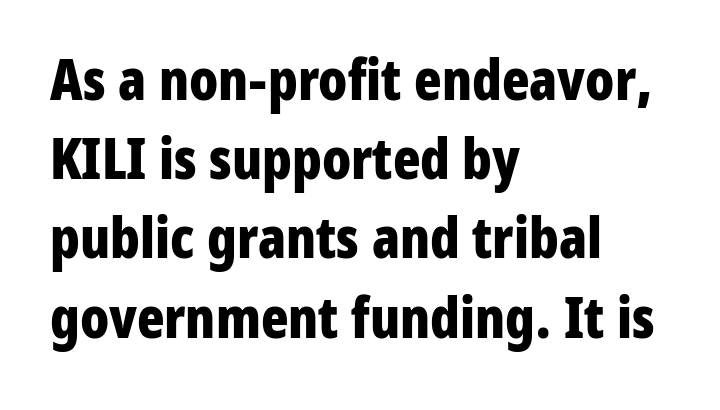
The image shows 57 px bold, condensed sans-serif type, upright; set left-aligned, normal line spacing (1.39x), normal letter spacing, not underlined; low stroke contrast and a medium x-height.
